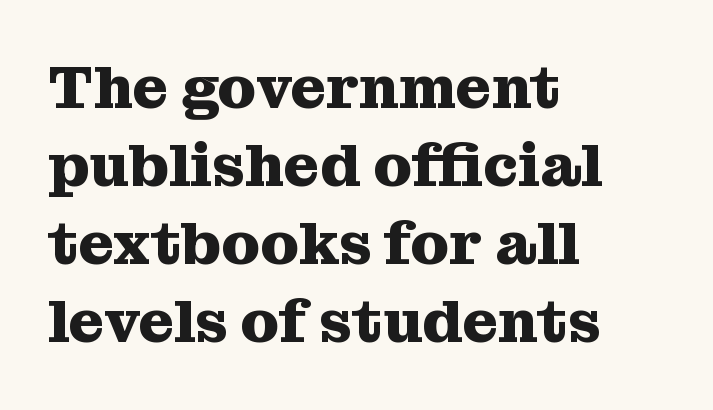
In terms of letterform style, serifs are clearly present. Spacing verdict: proportional, widths tailored to each character. You can tell it's not italic because the verticals are truly vertical. Anything drawn beneath the words? Only blank space. The rag falls on the right side of this text block.
